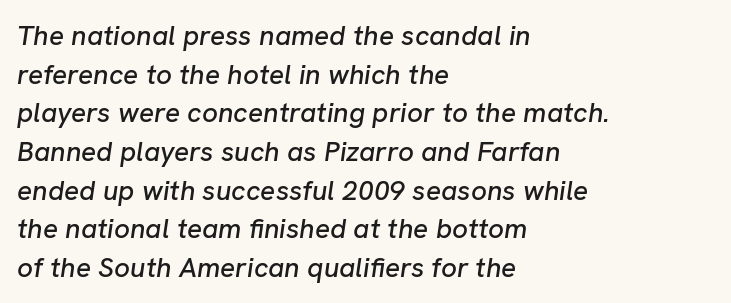
The image shows 28 px text type, italic (leaning right); set left-aligned, normal line spacing (1.38x), normal letter spacing, not underlined; low stroke contrast and a medium x-height.
